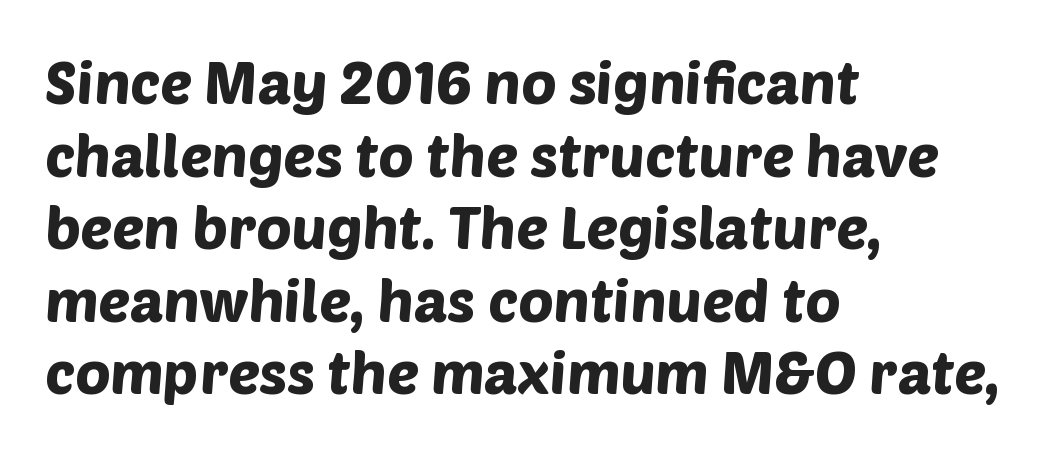
Does extra space separate the letters? No, they use regular spacing. Looks like regular typesetting: each glyph gets only the width it needs. Descenders hang freely into open space. The text block is weighted toward the left margin, trailing off unevenly rightward. The type family on display is of the sans-serif kind.
